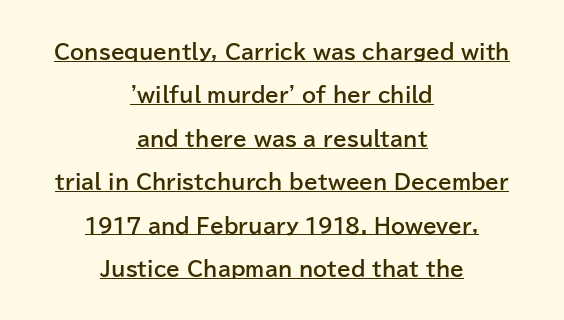
The image shows 20 px bold type, upright; set centered, loose line spacing (2.17x), normal letter spacing, underlined.
